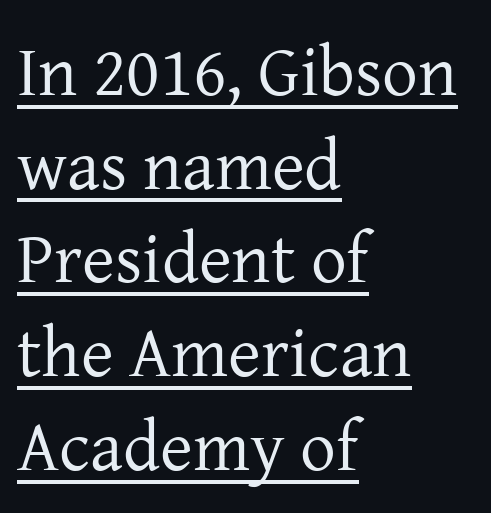
Q: Is the text bold? A: No.
Q: Is the text italic (slanted)? A: No, it is upright.
Q: Is the typeface a serif or a sans-serif typeface? A: Serif.
Q: Is the text underlined? A: Yes.
Q: How is the paragraph aligned? A: Left-aligned.
Q: Is the spacing between letters normal or unusually wide? A: Normal.
Q: Is the spacing between lines tight, normal or loose? A: Normal.
Q: Width (condensed, normal, or wide)? A: Normal.
Q: Stroke contrast? A: Low.
Q: x-height? A: Medium.
Q: Monospaced? A: No.
